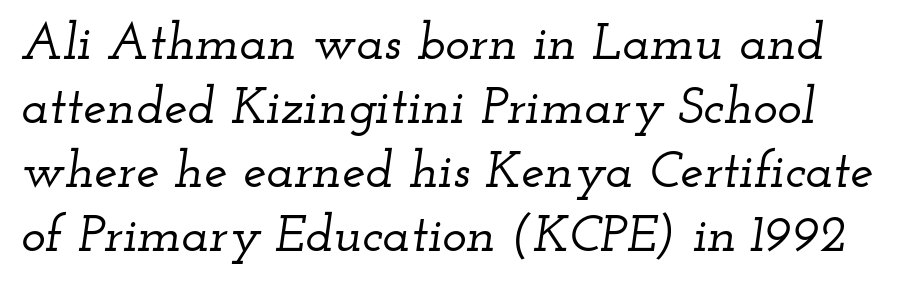
Typographically, this falls in the serif category. This sample has the flowing, uneven cadence of proportional lettering. There is no visible air inserted between adjacent glyphs. You can tell it's italic because the verticals aren't actually vertical.
